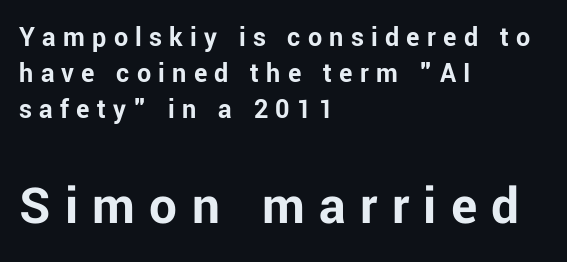
The image shows 55 px bold sans-serif type, upright; set left-aligned, normal line spacing (1.28x), unusually wide letter spacing (+0.26 em), not underlined; the second (bottom) block is 1.96x larger; low stroke contrast and a medium x-height.
